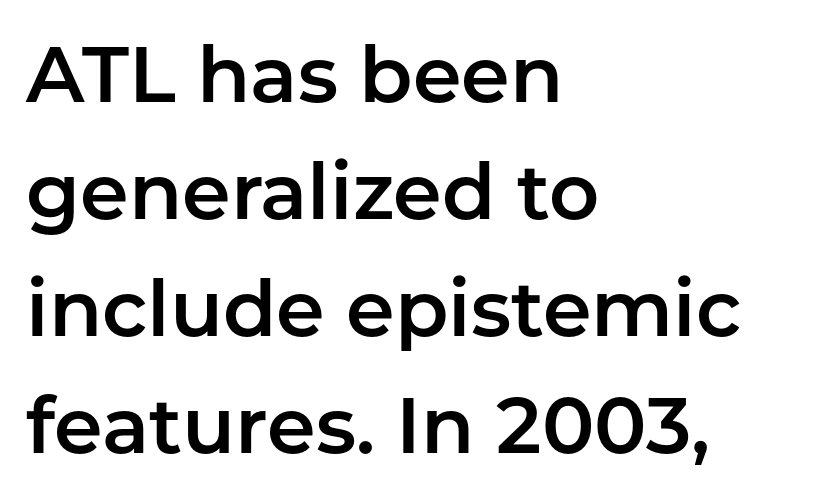
{"serif": "no", "italic": "no", "width": "normal", "stroke_contrast": "low", "x_height": "medium", "monospaced": "no", "underline": "no", "align": "left", "line_spacing": "normal", "line_spacing_ratio": 1.5, "letter_spacing": "normal", "letter_spacing_em": 0.0, "glyph_px": 78}
